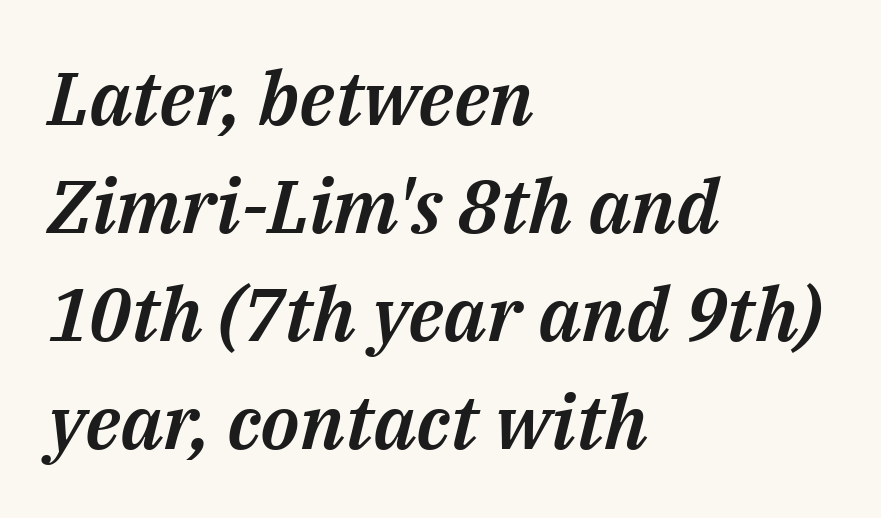
Q: Is the text italic (slanted)? A: Yes, it leans right by about 14 degrees.
Q: Is the text underlined? A: No.
Q: How is the paragraph aligned? A: Left-aligned.
Q: Is the spacing between letters normal or unusually wide? A: Normal.
Q: Is the spacing between lines tight, normal or loose? A: Normal.
Q: Width (condensed, normal, or wide)? A: Normal.
Q: Stroke contrast? A: Medium.
Q: x-height? A: Medium.
Q: Monospaced? A: No.
